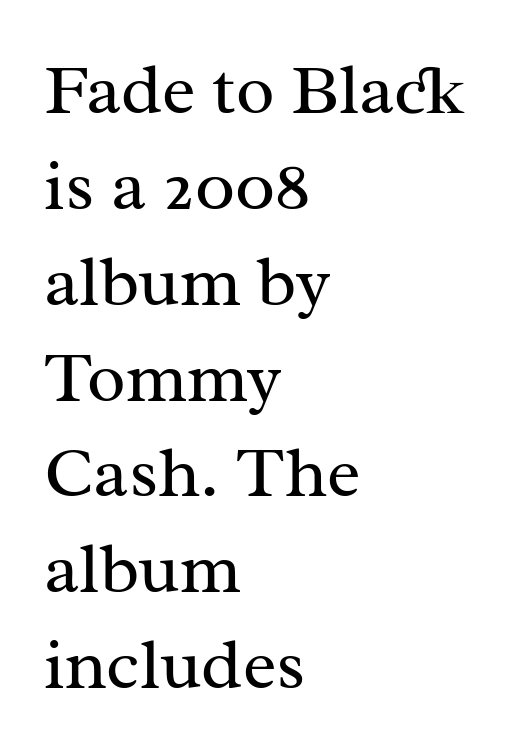
Q: Is the text bold? A: No.
Q: Is the text italic (slanted)? A: No, it is upright.
Q: Is the typeface a serif or a sans-serif typeface? A: Serif.
Q: Is the text underlined? A: No.
Q: How is the paragraph aligned? A: Left-aligned.
Q: Is the spacing between letters normal or unusually wide? A: Normal.
Q: Is the spacing between lines tight, normal or loose? A: Normal.
Q: Width (condensed, normal, or wide)? A: Normal.
Q: Stroke contrast? A: Medium.
Q: x-height? A: Medium.
Q: Monospaced? A: No.
